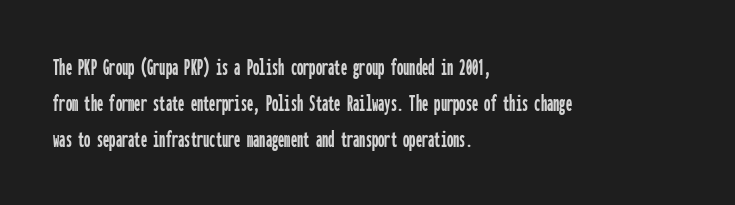
Vertically, the passage feels balanced, rows spaced as you'd expect. Every character sits straight up, as roman type does. A typesetter would call this zero additional tracking. Each line starts at the same left margin while the right side varies. Descenders are the only things crossing below the line.
